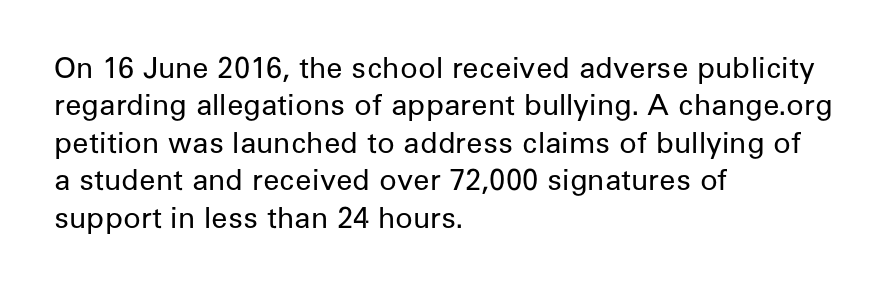
{"serif": "no", "italic": "no", "bold": "no", "weight": "regular", "width": "normal", "stroke_contrast": "low", "x_height": "medium", "monospaced": "no", "underline": "no", "align": "left", "line_spacing": "normal", "line_spacing_ratio": 1.29, "letter_spacing": "normal", "letter_spacing_em": 0.0, "glyph_px": 29}
